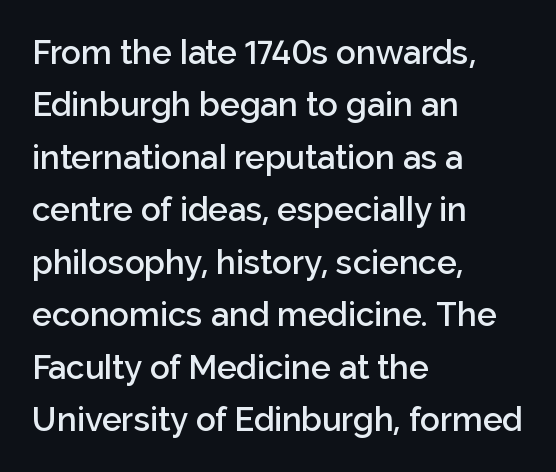
Compared with typical body copy, the letter spacing here is the same. Do the letters lean? They stand straight. Each line starts at the same left margin while the right side varies. Underlining? Definitely not there. A sans-serif font was chosen for this passage.
